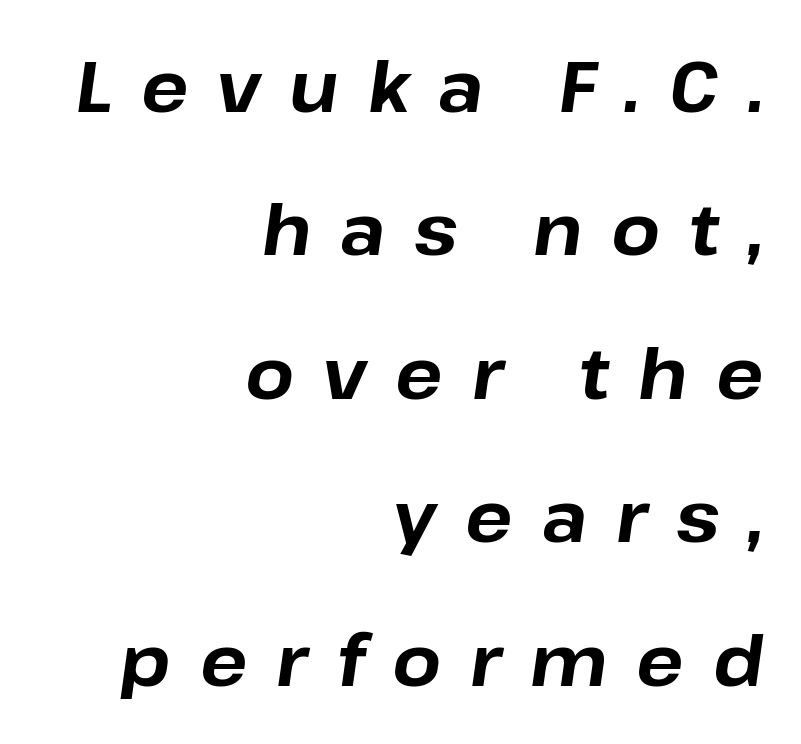
Q: Is the text bold? A: Yes.
Q: Is the text italic (slanted)? A: Yes, it leans right by about 8 degrees.
Q: Is the text underlined? A: No.
Q: How is the paragraph aligned? A: Right-aligned.
Q: Is the spacing between letters normal or unusually wide? A: Unusually wide.
Q: Is the spacing between lines tight, normal or loose? A: Loose.
Q: Width (condensed, normal, or wide)? A: Normal.
Q: Stroke contrast? A: Low.
Q: x-height? A: Medium.
Q: Monospaced? A: No.
